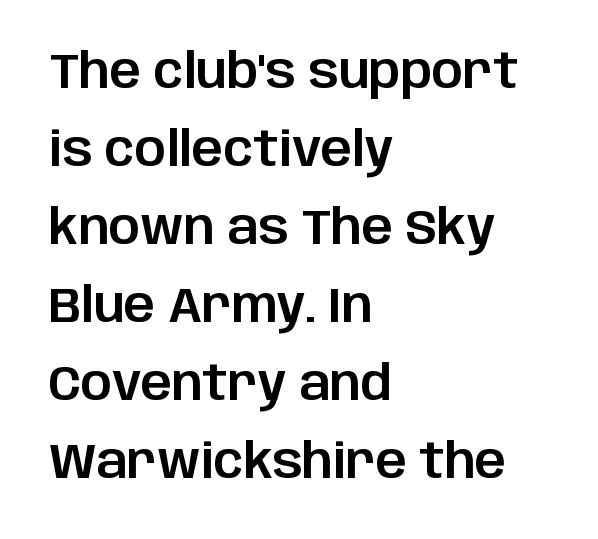
The image shows 49 px sans-serif type, upright; set left-aligned, normal line spacing (1.59x), normal letter spacing, not underlined; low stroke contrast and a large x-height.
